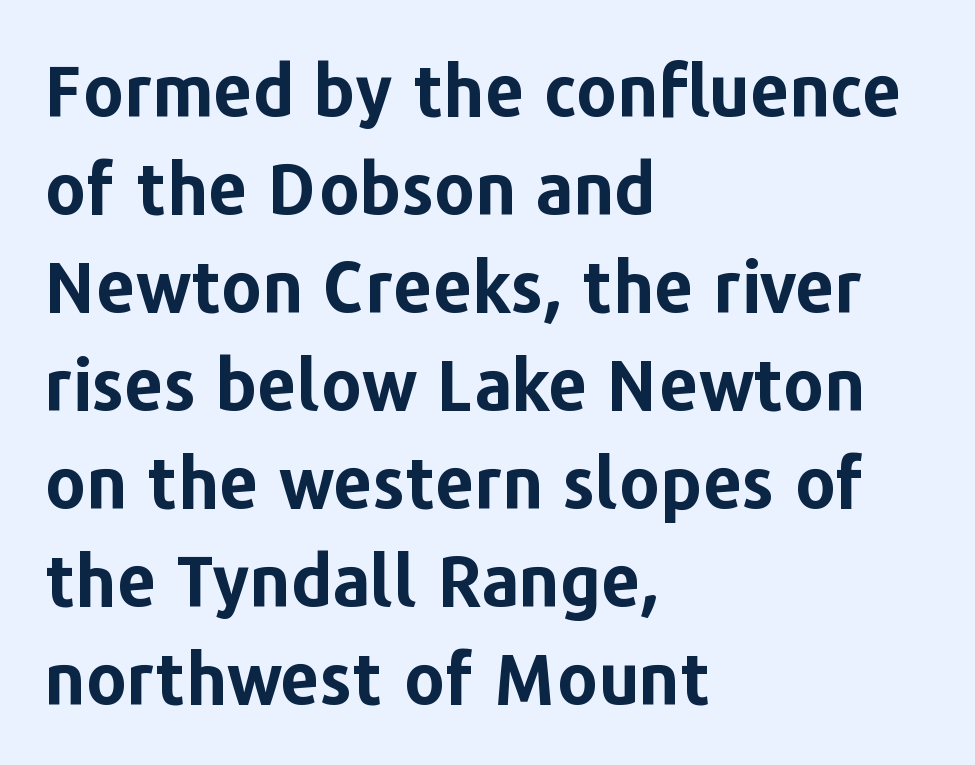
The image shows 70 px bold sans-serif type, upright; set left-aligned, normal line spacing (1.4x), normal letter spacing, not underlined; low stroke contrast and a medium x-height.
